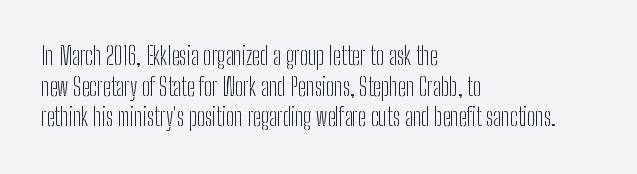
{"italic": "no", "bold": "no", "underline": "no", "align": "left", "line_spacing": "normal", "line_spacing_ratio": 1.28, "letter_spacing": "normal", "letter_spacing_em": 0.0, "glyph_px": 24}
